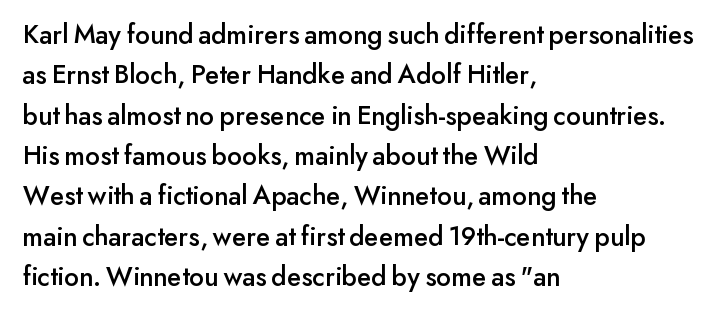
{"serif": "no", "italic": "no", "width": "normal", "stroke_contrast": "low", "x_height": "small", "monospaced": "no", "underline": "no", "align": "left", "line_spacing": "normal", "line_spacing_ratio": 1.44, "letter_spacing": "normal", "letter_spacing_em": 0.0, "glyph_px": 28}
